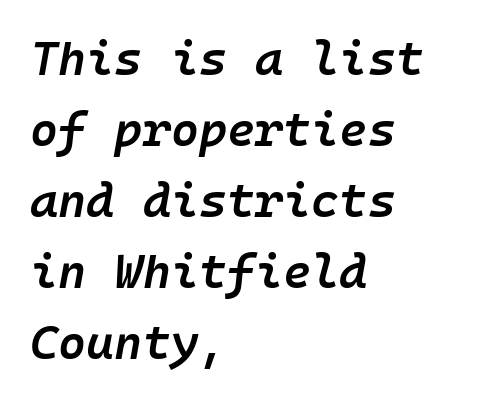
{"italic": "yes", "lean": "right", "slant_degrees": 10, "bold": "semi", "weight": "semibold", "width": "normal", "stroke_contrast": "low", "x_height": "medium", "underline": "no", "align": "left", "line_spacing": "normal", "line_spacing_ratio": 1.48, "letter_spacing": "normal", "letter_spacing_em": 0.0, "glyph_px": 48}
